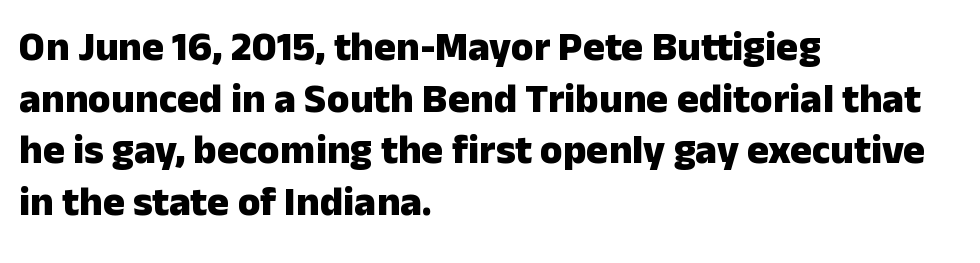
The image shows 41 px heavy sans-serif type, upright; set left-aligned, normal line spacing (1.26x), normal letter spacing, not underlined; low stroke contrast and a medium x-height.
